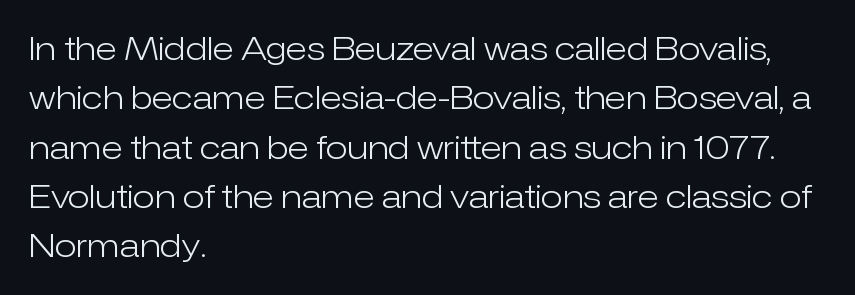
{"serif": "no", "italic": "no", "bold": "no", "weight": "light", "width": "normal", "stroke_contrast": "low", "x_height": "medium", "monospaced": "no", "underline": "no", "align": "left", "line_spacing": "normal", "line_spacing_ratio": 1.54, "letter_spacing": "normal", "letter_spacing_em": 0.0, "glyph_px": 32}
